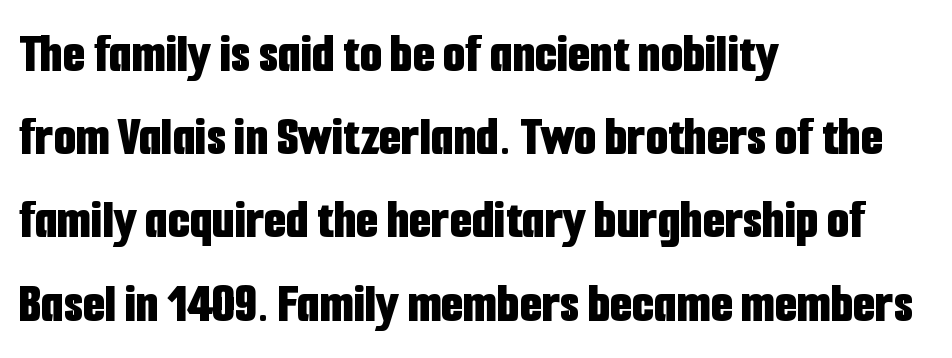
The image shows 57 px bold, condensed sans-serif type, upright; set left-aligned, normal line spacing (1.46x), normal letter spacing, not underlined; low stroke contrast and a medium x-height.
